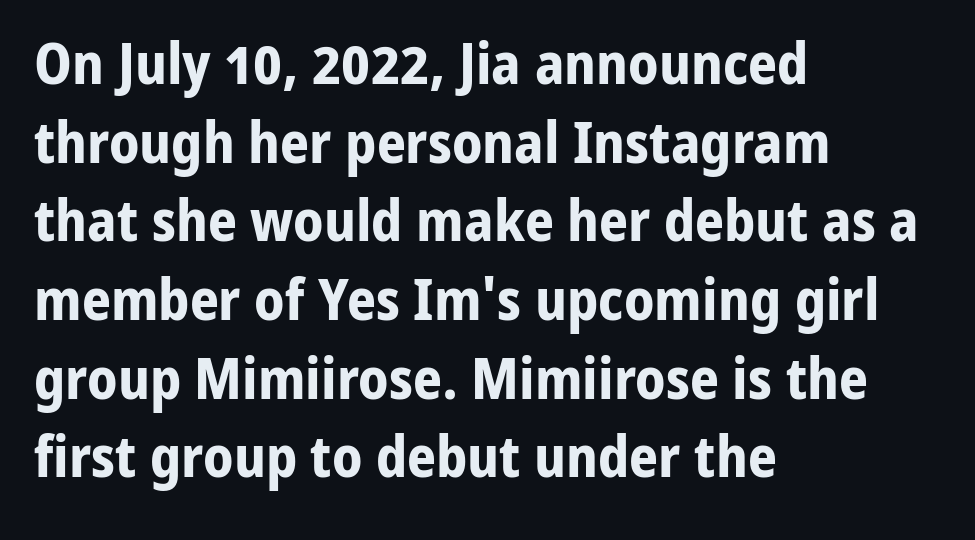
The image shows 57 px bold sans-serif type, upright; set left-aligned, normal line spacing (1.38x), normal letter spacing, not underlined; low stroke contrast and a medium x-height.
